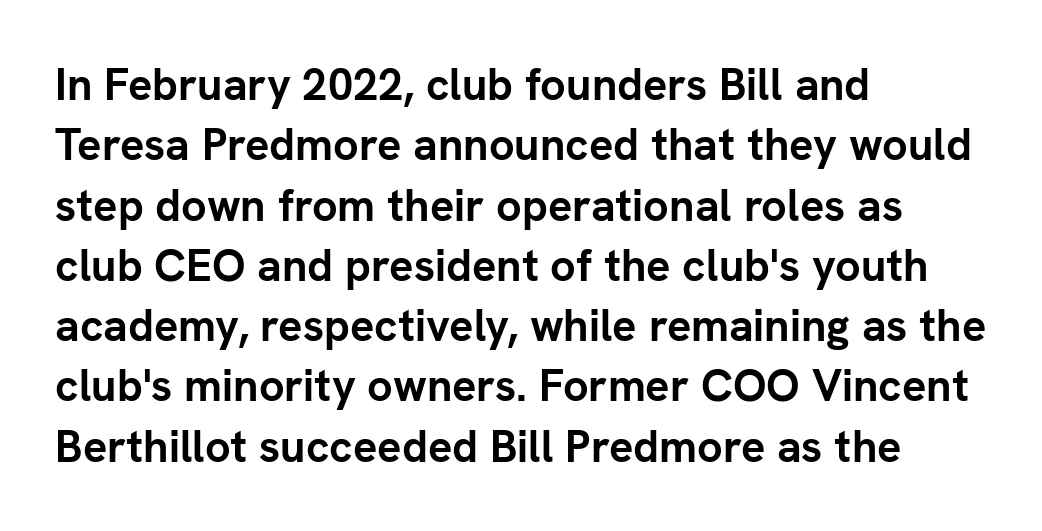
The image shows 45 px semibold sans-serif type, upright; set left-aligned, normal line spacing (1.34x), normal letter spacing, not underlined; low stroke contrast and a medium x-height.
